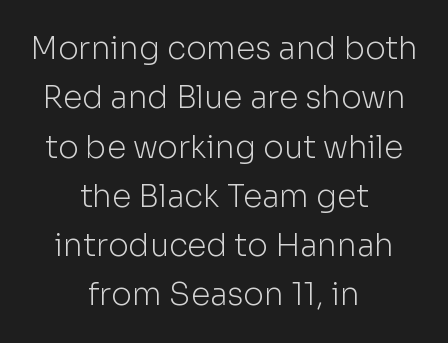
A centered setting, common on invitations and titles, is used for this passage. Notice how the stems are strictly vertical — no italics here. Each word holds together tightly as a unit, with standard inter-letter gaps. Caption: face not bold, strokes unweighted. Only glyphs here, with clear space below each row.
